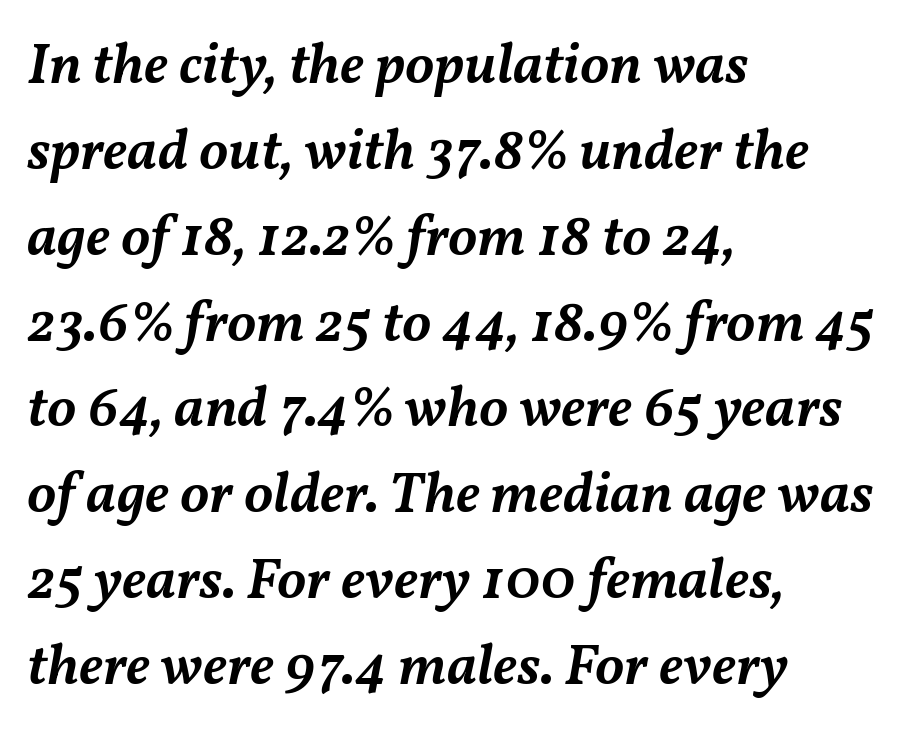
The image shows 58 px semibold type, italic (leaning right); set left-aligned, normal line spacing (1.48x), normal letter spacing, not underlined; medium stroke contrast and a medium x-height.
